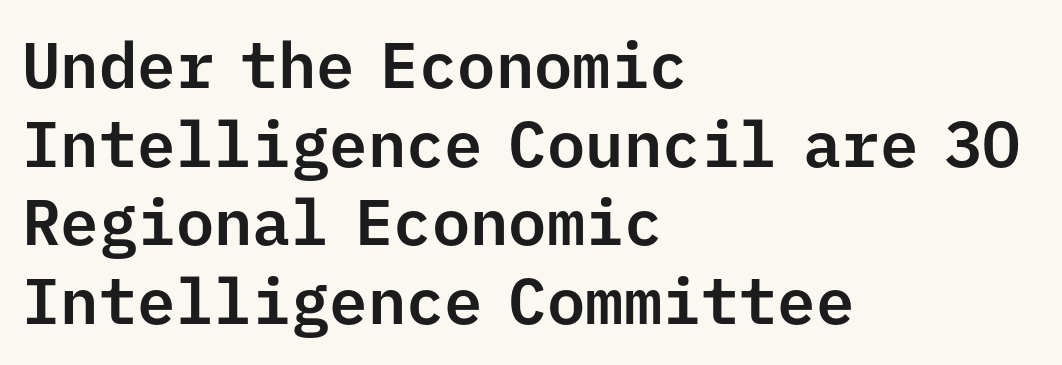
The text block is weighted toward the left margin, trailing off unevenly rightward. Letters rest on an invisible, unmarked baseline. The designer went with a sans here, leaving each stem footless. Do the characters align in a grid? Yes, the font is monospaced. Vertical strokes here are truly vertical.
